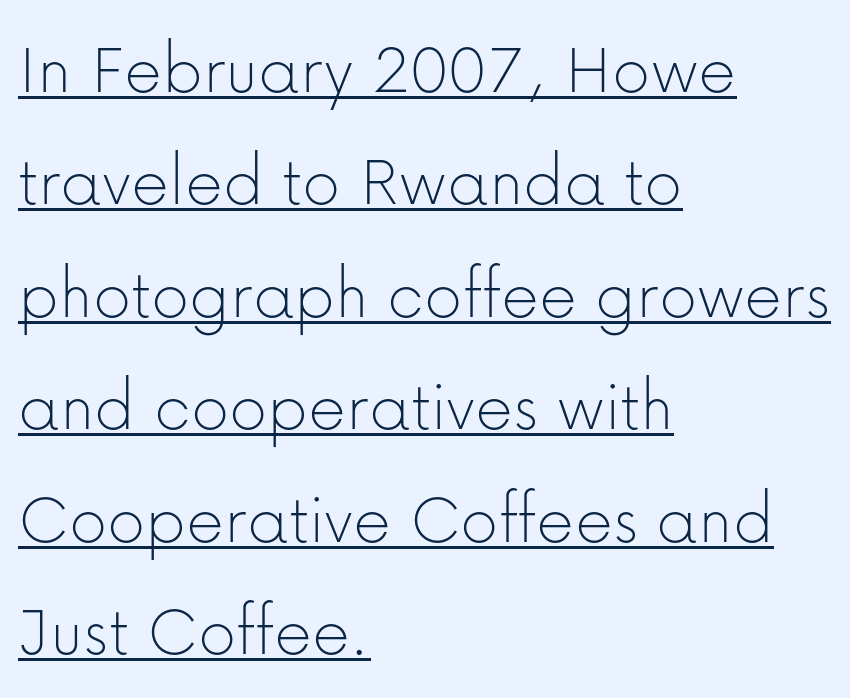
Q: Is the text bold? A: No.
Q: Is the text italic (slanted)? A: No, it is upright.
Q: Is the typeface a serif or a sans-serif typeface? A: Sans-serif.
Q: Is the text underlined? A: Yes.
Q: How is the paragraph aligned? A: Left-aligned.
Q: Is the spacing between letters normal or unusually wide? A: Normal.
Q: Is the spacing between lines tight, normal or loose? A: Normal.
Q: Width (condensed, normal, or wide)? A: Normal.
Q: Stroke contrast? A: Low.
Q: x-height? A: Medium.
Q: Monospaced? A: No.
